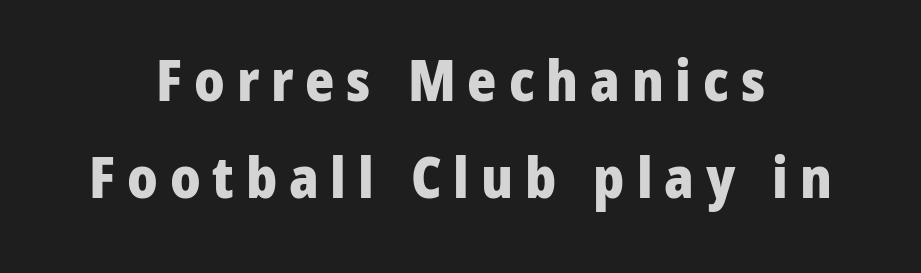
Q: Is the text bold? A: Yes.
Q: Is the text italic (slanted)? A: No, it is upright.
Q: Is the typeface a serif or a sans-serif typeface? A: Sans-serif.
Q: Is the text underlined? A: No.
Q: How is the paragraph aligned? A: Centered.
Q: Is the spacing between letters normal or unusually wide? A: Unusually wide.
Q: Width (condensed, normal, or wide)? A: Normal.
Q: Stroke contrast? A: Low.
Q: x-height? A: Medium.
Q: Monospaced? A: No.
